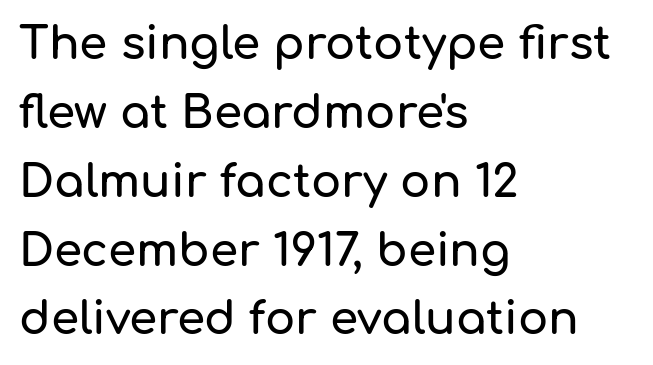
The image shows 45 px sans-serif type, upright; set left-aligned, normal line spacing (1.53x), normal letter spacing, not underlined; low stroke contrast and a medium x-height.
